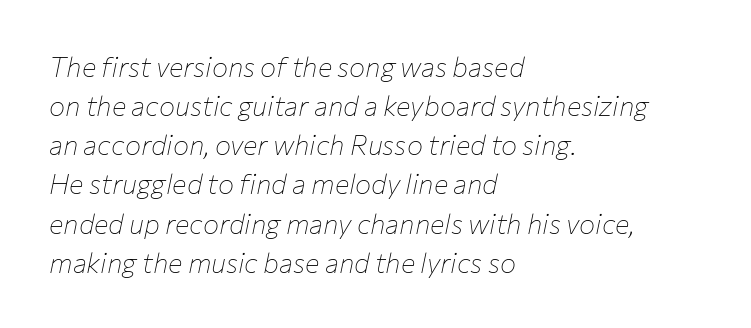
The image shows 27 px text type, italic (leaning right); set left-aligned, normal line spacing (1.45x), normal letter spacing, not underlined.
